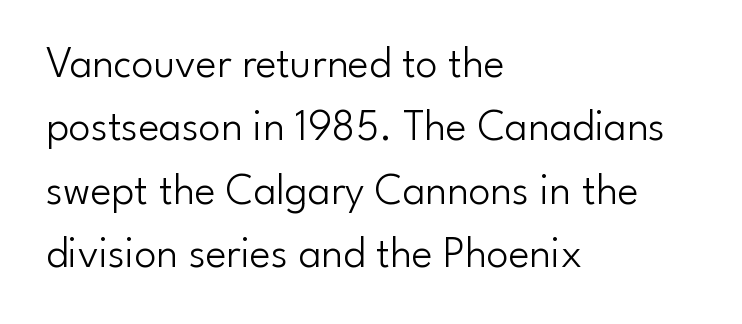
{"serif": "no", "italic": "no", "bold": "no", "weight": "light", "width": "normal", "stroke_contrast": "low", "x_height": "small", "monospaced": "no", "underline": "no", "align": "left", "line_spacing": "normal", "line_spacing_ratio": 1.44, "letter_spacing": "normal", "letter_spacing_em": 0.0, "glyph_px": 44}
